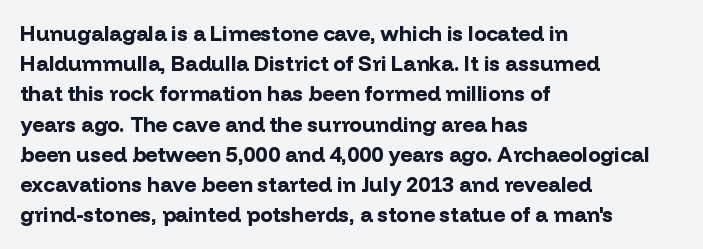
Q: Is the text bold? A: Yes.
Q: Is the text italic (slanted)? A: No, it is upright.
Q: Is the text underlined? A: No.
Q: How is the paragraph aligned? A: Left-aligned.
Q: Is the spacing between letters normal or unusually wide? A: Normal.
Q: Is the spacing between lines tight, normal or loose? A: Normal.
